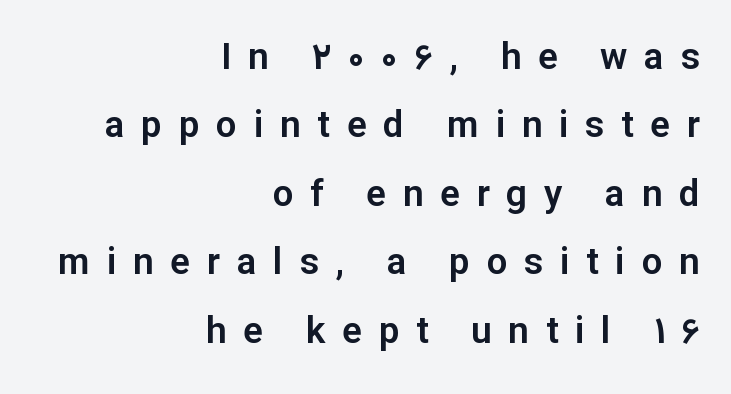
The image shows 37 px sans-serif type, upright; set right-aligned, line spacing 1.85x, unusually wide letter spacing (+0.45 em), not underlined; low stroke contrast and a medium x-height.
